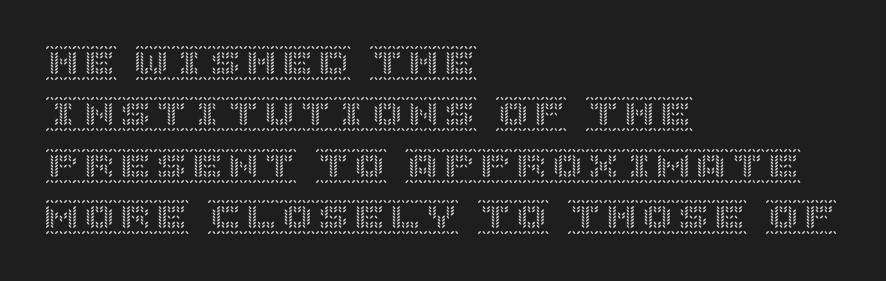
Q: Is the text italic (slanted)? A: No, it is upright.
Q: Is the text underlined? A: No.
Q: How is the paragraph aligned? A: Left-aligned.
Q: Is the spacing between letters normal or unusually wide? A: Normal.
Q: Is the spacing between lines tight, normal or loose? A: Normal.
Q: Width (condensed, normal, or wide)? A: Normal.
Q: x-height? A: Large.
